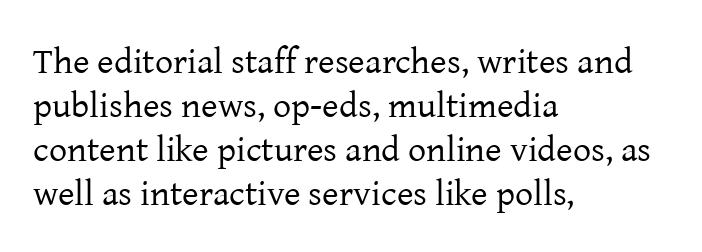
{"serif": "yes", "italic": "no", "bold": "no", "weight": "regular", "width": "normal", "stroke_contrast": "low", "x_height": "medium", "monospaced": "no", "underline": "no", "align": "left", "line_spacing_ratio": 1.22, "letter_spacing": "normal", "letter_spacing_em": 0.0, "glyph_px": 36}
